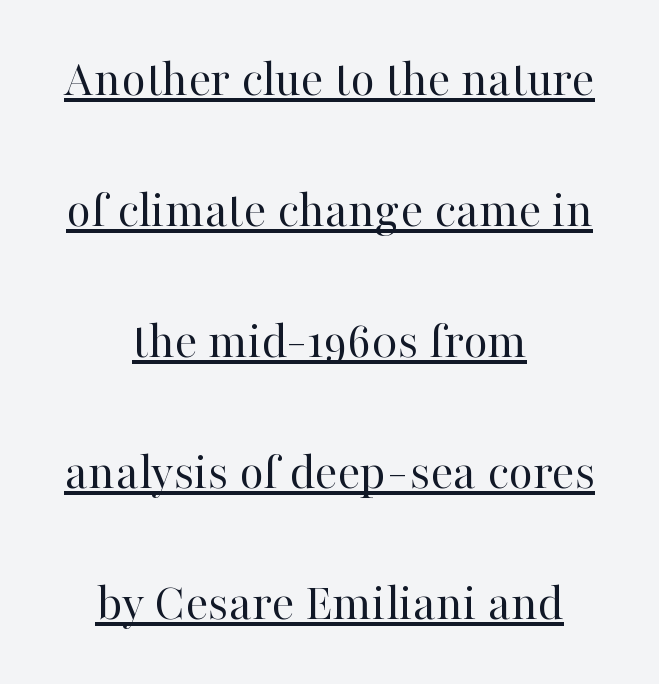
{"serif": "yes", "italic": "no", "bold": "no", "weight": "regular", "width": "normal", "stroke_contrast": "high", "x_height": "medium", "monospaced": "no", "underline": "yes", "align": "center", "line_spacing": "loose", "line_spacing_ratio": 2.47, "letter_spacing": "normal", "letter_spacing_em": 0.0, "glyph_px": 53}
